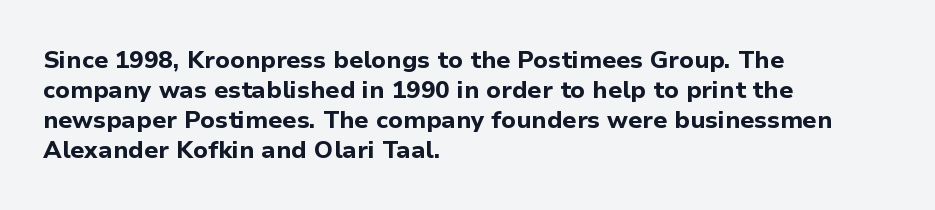
The characters look thick and weighty, a clear bold. Rows of type keep a routine distance in the vertical direction. Each word holds together tightly as a unit, with standard inter-letter gaps. Does the copy run flush right? No — it runs flush left. Beneath every word, the page is bare.
